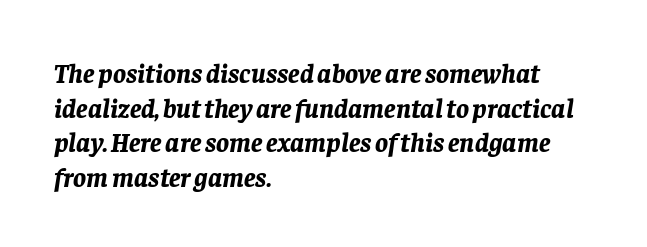
Q: Is the text bold? A: Yes.
Q: Is the text italic (slanted)? A: Yes, it leans right by about 8 degrees.
Q: Is the text underlined? A: No.
Q: How is the paragraph aligned? A: Left-aligned.
Q: Is the spacing between letters normal or unusually wide? A: Normal.
Q: Is the spacing between lines tight, normal or loose? A: Normal.
